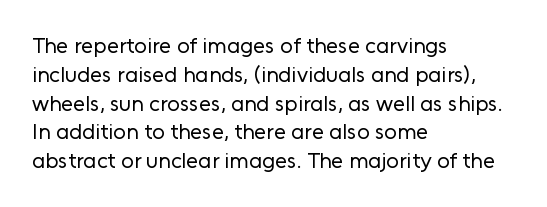
No extra ink here — the face is not bold. The ragged edge is on the right, which tells us the setting is flush left. Decoration check: the copy has no underline. Between one letter and the next there's only the usual sliver of space. No italicization has been applied; the sample stays upright. Successive baselines arrive at the customary interval.
